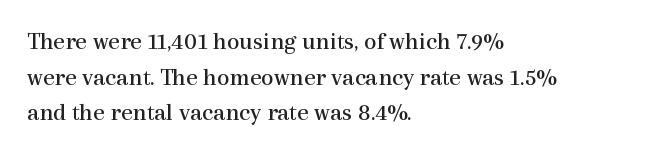
Q: Is the text bold? A: No.
Q: Is the text italic (slanted)? A: No, it is upright.
Q: Is the text underlined? A: No.
Q: How is the paragraph aligned? A: Left-aligned.
Q: Is the spacing between letters normal or unusually wide? A: Normal.
Q: Is the spacing between lines tight, normal or loose? A: Normal.
